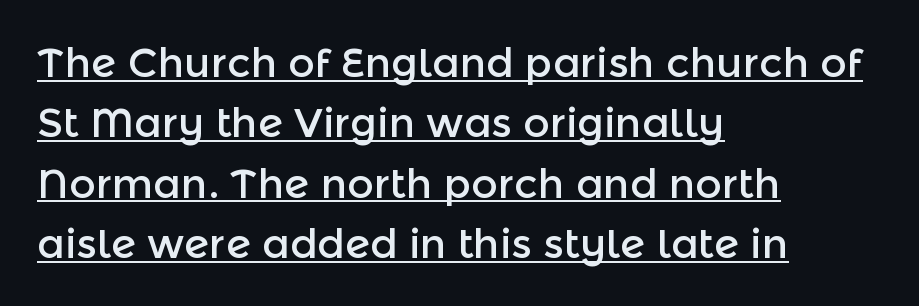
Q: Is the text italic (slanted)? A: No, it is upright.
Q: Is the typeface a serif or a sans-serif typeface? A: Sans-serif.
Q: Is the text underlined? A: Yes.
Q: How is the paragraph aligned? A: Left-aligned.
Q: Is the spacing between letters normal or unusually wide? A: Normal.
Q: Is the spacing between lines tight, normal or loose? A: Normal.
Q: Width (condensed, normal, or wide)? A: Normal.
Q: x-height? A: Medium.
Q: Monospaced? A: No.
